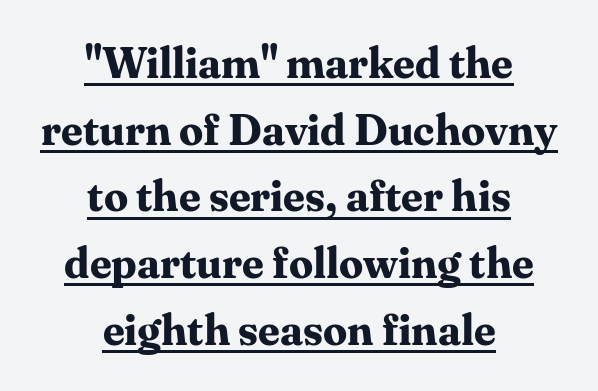
Is there any slant? The stems are plumb. Rows of type keep a routine distance in the vertical direction. What weight is shown? A full bold with thick strokes. The paragraph has two soft edges and a firm central axis. Glance below the letters and you will spot a drawn line.
